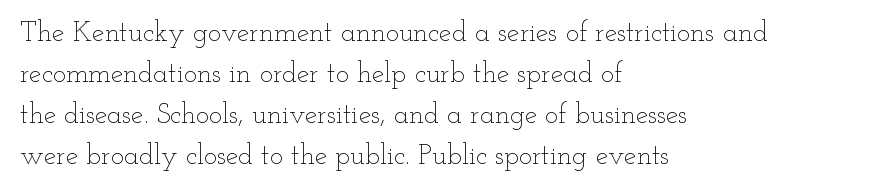
Q: Is the text bold? A: No.
Q: Is the text italic (slanted)? A: No, it is upright.
Q: Is the text underlined? A: No.
Q: How is the paragraph aligned? A: Left-aligned.
Q: Is the spacing between letters normal or unusually wide? A: Normal.
Q: Is the spacing between lines tight, normal or loose? A: Normal.
Q: Width (condensed, normal, or wide)? A: Wide.
Q: Stroke contrast? A: Low.
Q: x-height? A: Small.
Q: Monospaced? A: No.
